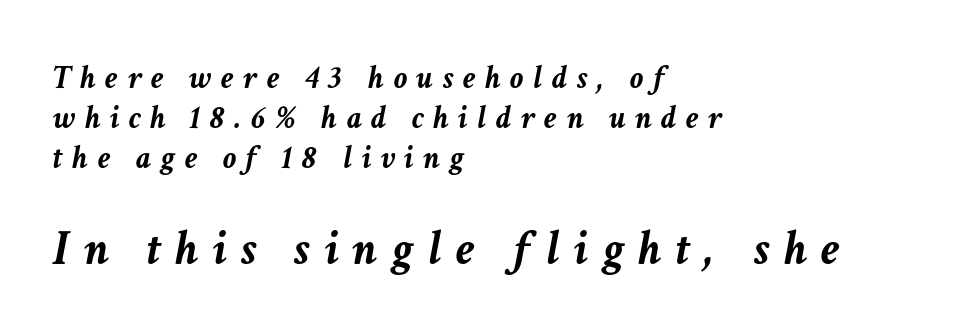
The image shows 49 px semibold type, italic (leaning right); set left-aligned, line spacing 1.21x, unusually wide letter spacing (+0.29 em), not underlined; the second (bottom) block is 1.48x larger; low stroke contrast and a medium x-height.
